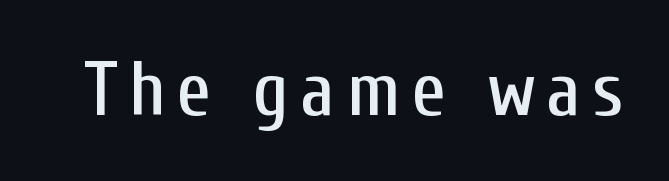
The image shows 76 px condensed sans-serif type, upright; set not underlined; low stroke contrast and a medium x-height.
